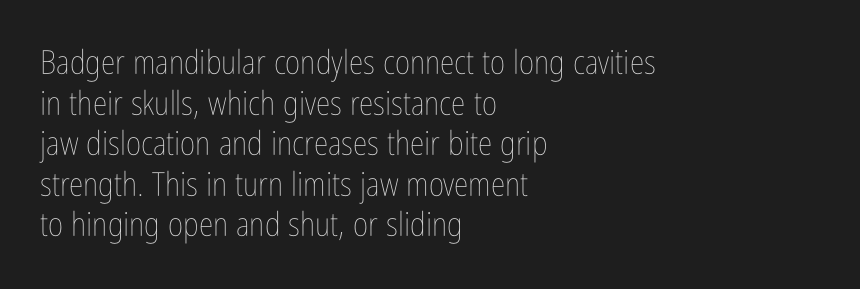
Standard letterfit; no display-style spreading of the glyphs. This rendering features lettering with no underline. This sample has the flowing, uneven cadence of proportional lettering. The font is comparable to plain body text, perhaps lighter. These lines are set flush left with a ragged right edge.
